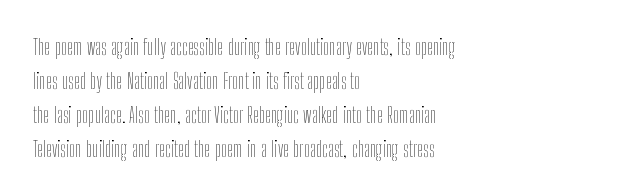
The image shows 22 px text type, upright; set left-aligned, normal line spacing (1.55x), normal letter spacing, not underlined.
